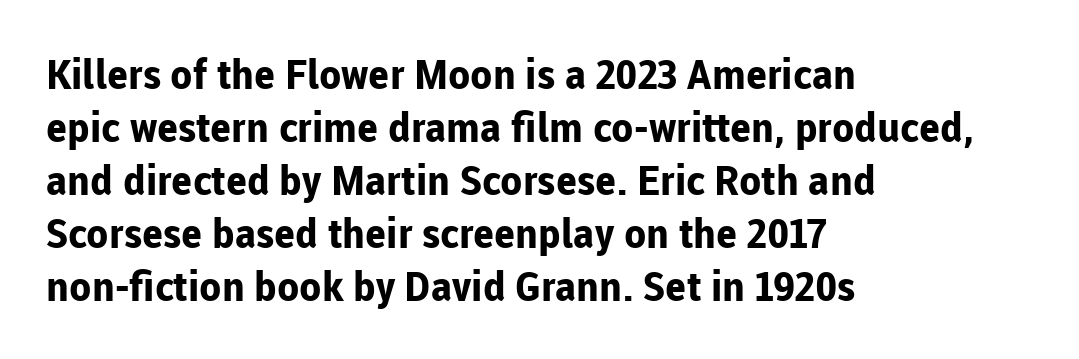
Q: Is the text bold? A: Yes.
Q: Is the text italic (slanted)? A: No, it is upright.
Q: Is the typeface a serif or a sans-serif typeface? A: Sans-serif.
Q: Is the text underlined? A: No.
Q: How is the paragraph aligned? A: Left-aligned.
Q: Is the spacing between letters normal or unusually wide? A: Normal.
Q: Is the spacing between lines tight, normal or loose? A: Normal.
Q: Width (condensed, normal, or wide)? A: Normal.
Q: Stroke contrast? A: Low.
Q: x-height? A: Medium.
Q: Monospaced? A: No.
